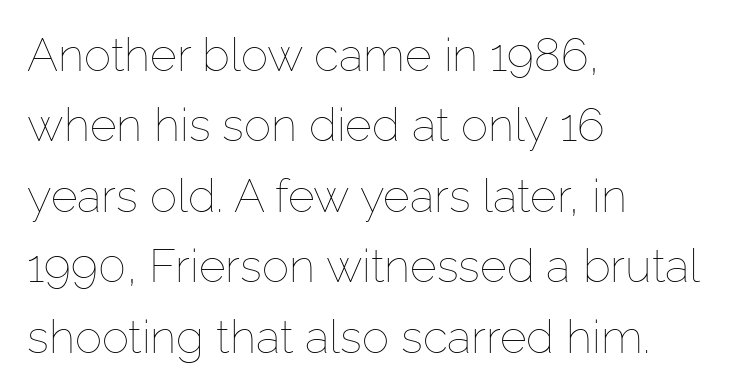
The typesetting does not lean heavy: it is not bold. When letters stand straight like this, we call the style roman or upright. Between one letter and the next there's only the usual sliver of space. Varying glyph widths throughout — classic text-font behaviour. Line spacing here is normal. A classic flush-left, rag-right setting is used for this passage.
